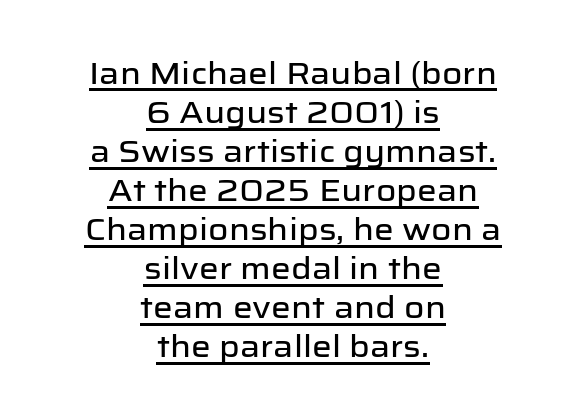
{"serif": "no", "italic": "no", "width": "normal", "stroke_contrast": "low", "x_height": "medium", "monospaced": "no", "underline": "yes", "align": "center", "line_spacing": "normal", "line_spacing_ratio": 1.26, "letter_spacing": "normal", "letter_spacing_em": 0.0, "glyph_px": 31}
